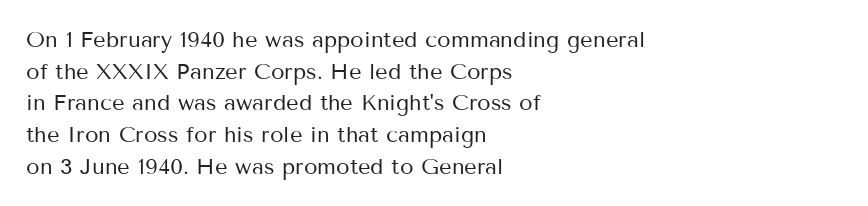
The image shows 22 px text type, upright; set left-aligned, normal line spacing (1.44x), normal letter spacing, not underlined.
